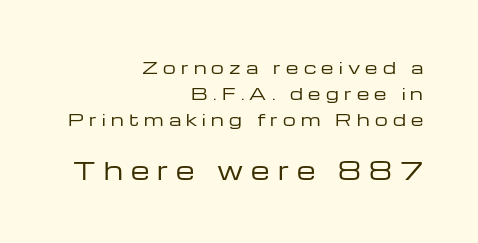
{"italic": "no", "bold": "no", "underline": "no", "align": "right", "line_spacing": "normal", "line_spacing_ratio": 1.63, "letter_spacing": "wide", "letter_spacing_em": 0.33, "larger_block": "second", "size_ratio": 1.5, "glyph_px": 24}
